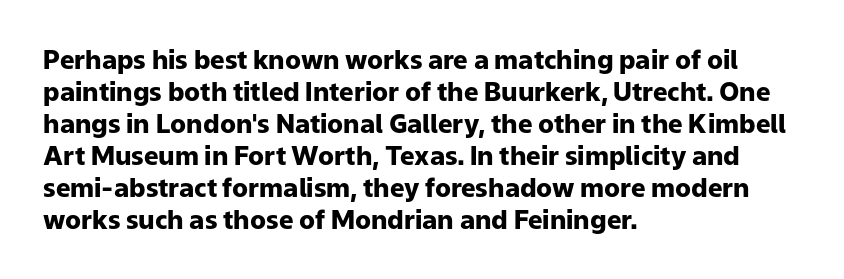
The image shows 26 px bold type, upright; set left-aligned, line spacing 1.23x, normal letter spacing, not underlined.
